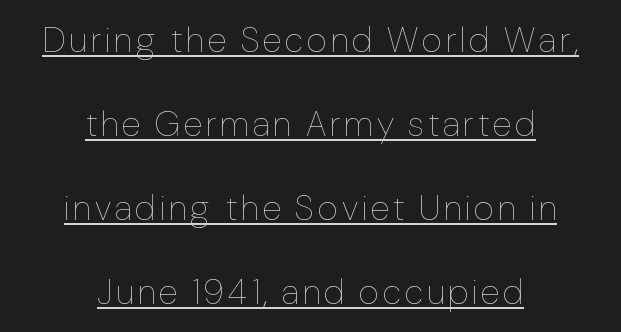
{"italic": "no", "bold": "no", "weight": "thin", "width": "condensed", "stroke_contrast": "low", "x_height": "medium", "monospaced": "no", "underline": "yes", "align": "center", "line_spacing": "loose", "line_spacing_ratio": 2.4, "glyph_px": 35}
